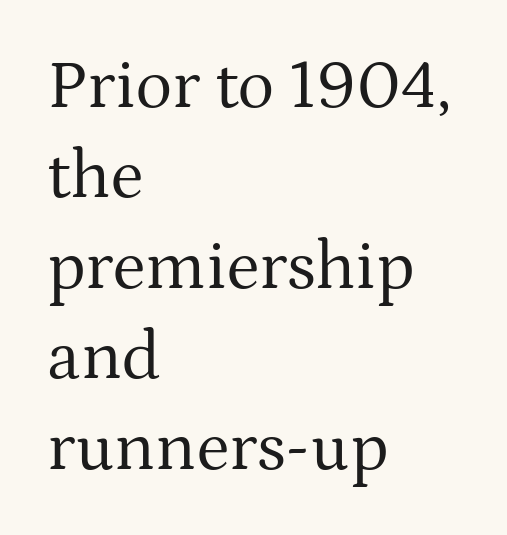
{"serif": "yes", "italic": "no", "bold": "no", "weight": "regular", "width": "normal", "stroke_contrast": "medium", "x_height": "medium", "monospaced": "no", "underline": "no", "align": "left", "line_spacing": "normal", "line_spacing_ratio": 1.31, "letter_spacing": "normal", "letter_spacing_em": 0.0, "glyph_px": 69}
